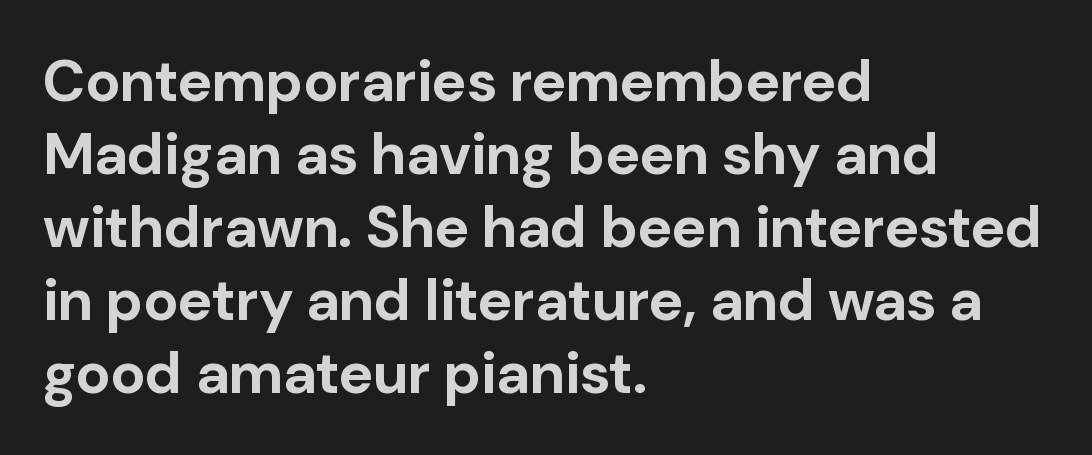
You could not count columns in this text — the font is proportionally spaced. Classification — sans serif. Vertical spacing — default. Visually the block forms a straight wall on the left and a jagged coastline on the right. Check the space under the baseline: it is left empty.
